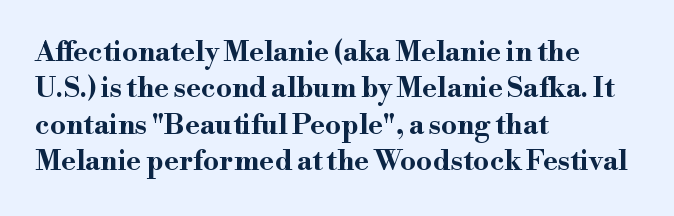
Q: Is the text bold? A: Yes.
Q: Is the text italic (slanted)? A: No, it is upright.
Q: Is the typeface a serif or a sans-serif typeface? A: Serif.
Q: Is the text underlined? A: No.
Q: How is the paragraph aligned? A: Left-aligned.
Q: Is the spacing between letters normal or unusually wide? A: Normal.
Q: Is the spacing between lines tight, normal or loose? A: Normal.
Q: Width (condensed, normal, or wide)? A: Wide.
Q: Stroke contrast? A: High.
Q: x-height? A: Small.
Q: Monospaced? A: No.
